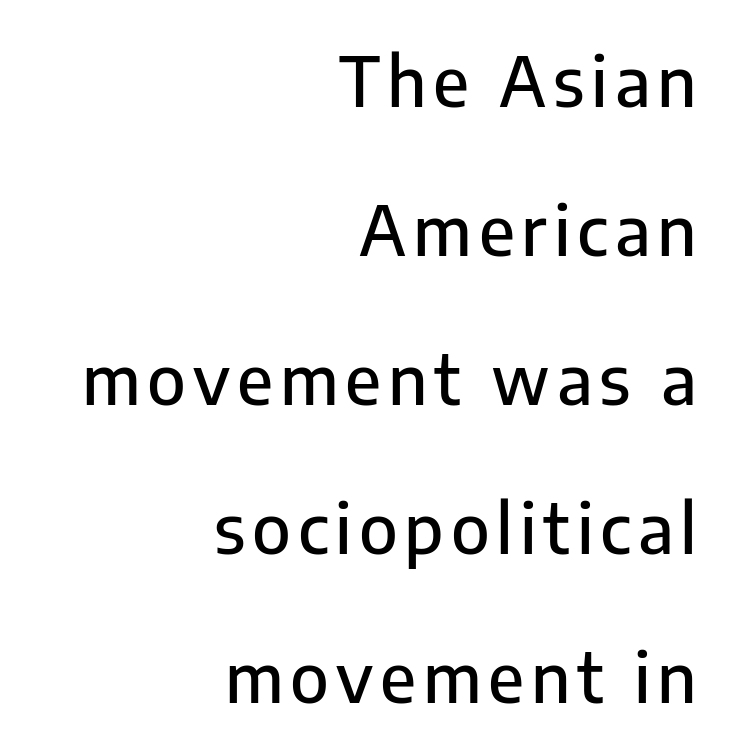
The image shows 68 px sans-serif type, upright; set right-aligned, loose line spacing (2.19x), not underlined; low stroke contrast and a medium x-height.
